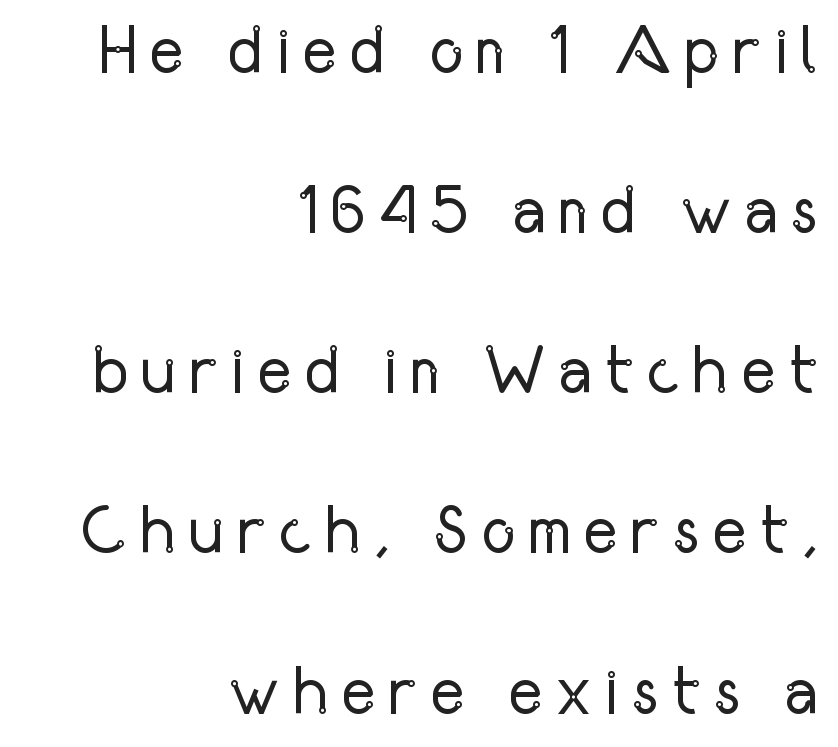
{"serif": "no", "italic": "no", "bold": "no", "weight": "regular", "width": "condensed", "stroke_contrast": "low", "x_height": "medium", "monospaced": "no", "underline": "no", "align": "right", "line_spacing": "loose", "line_spacing_ratio": 2.39, "glyph_px": 67}
